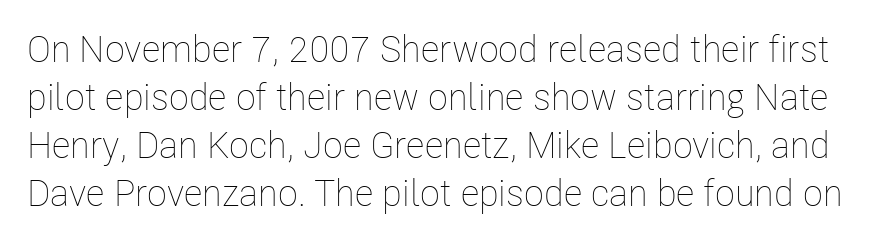
The image shows 37 px thin, condensed type, upright; set normal line spacing (1.3x), normal letter spacing, not underlined; low stroke contrast and a medium x-height.
